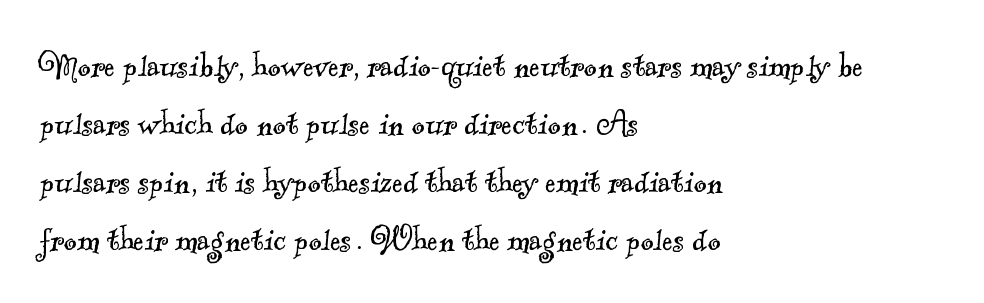
Each row of text sits above clean, open space. The typesetting does not lean heavy: it is not bold. Stroke terminals: seriffed. Between one letter and the next there's only the usual sliver of space.
